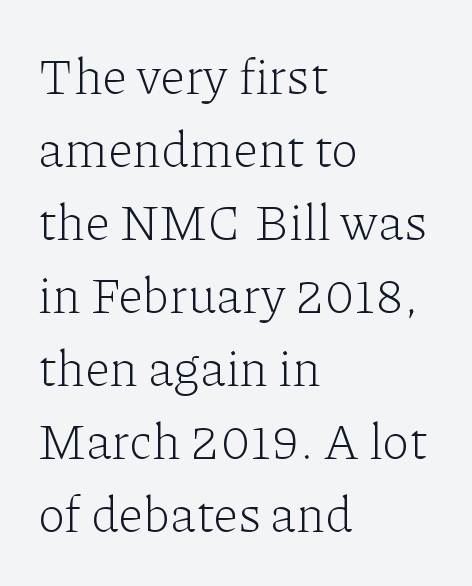
This rendering leaves character spacing at its baseline value. This block has exactly the height ordinary leading produces. The rag falls on the right side of this text block. The typeface chosen for these lines features serifs.
